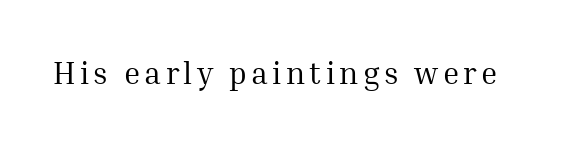
Is the type heavy? It reads as light-to-regular instead. When letters stand straight like this, we call the style roman or upright. Each row of text sits above clean, open space. A serif font was chosen for this passage.
